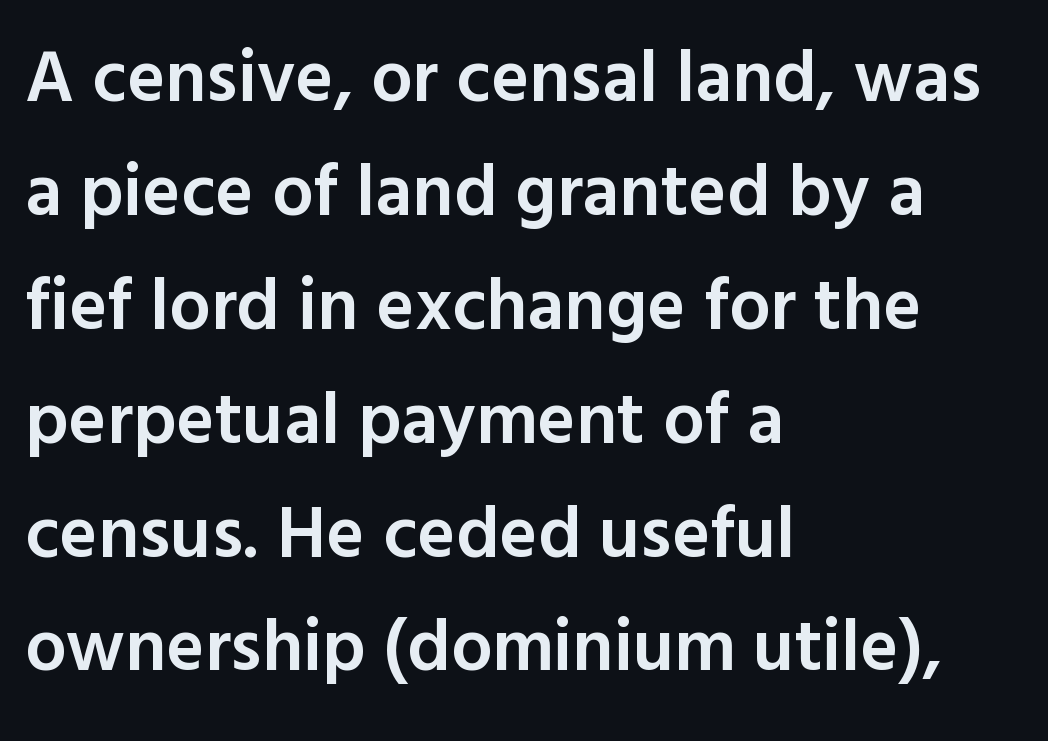
Q: Is the text bold? A: Semi-bold.
Q: Is the text italic (slanted)? A: No, it is upright.
Q: Is the typeface a serif or a sans-serif typeface? A: Sans-serif.
Q: Is the text underlined? A: No.
Q: How is the paragraph aligned? A: Left-aligned.
Q: Is the spacing between letters normal or unusually wide? A: Normal.
Q: Is the spacing between lines tight, normal or loose? A: Normal.
Q: Width (condensed, normal, or wide)? A: Normal.
Q: x-height? A: Medium.
Q: Monospaced? A: No.
